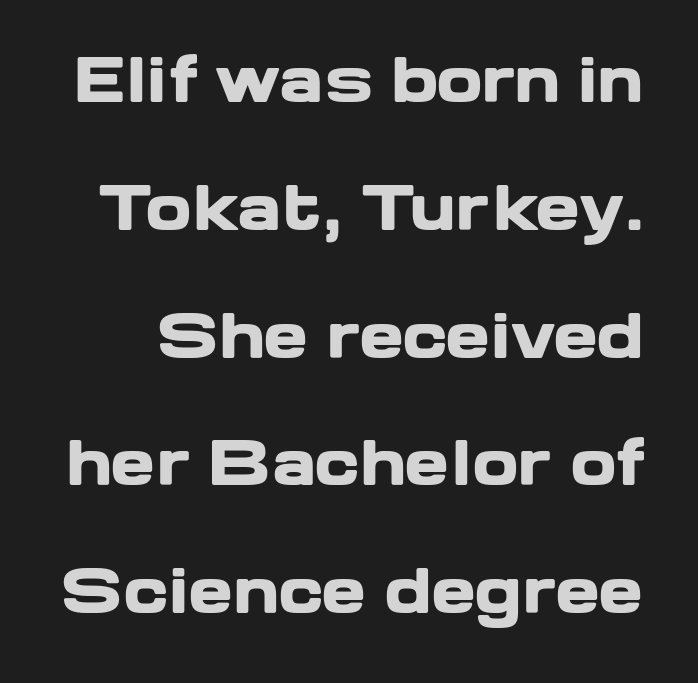
Q: Is the text bold? A: Yes.
Q: Is the text italic (slanted)? A: No, it is upright.
Q: Is the typeface a serif or a sans-serif typeface? A: Sans-serif.
Q: Is the text underlined? A: No.
Q: Is the spacing between letters normal or unusually wide? A: Normal.
Q: Is the spacing between lines tight, normal or loose? A: Loose.
Q: Width (condensed, normal, or wide)? A: Wide.
Q: Stroke contrast? A: Low.
Q: x-height? A: Medium.
Q: Monospaced? A: No.
